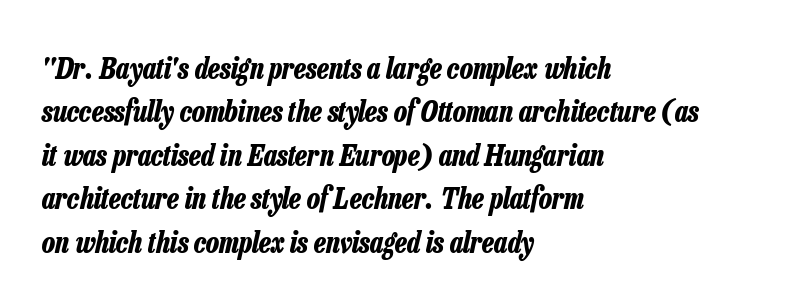
One glance says typical: line gaps are just what's usual. The lettering tilts uniformly, giving the passage an italic look. The passage shown is emphatically bold. Do the characters align in a grid? No, the font is proportional. One-word summary of the alignment: left.
